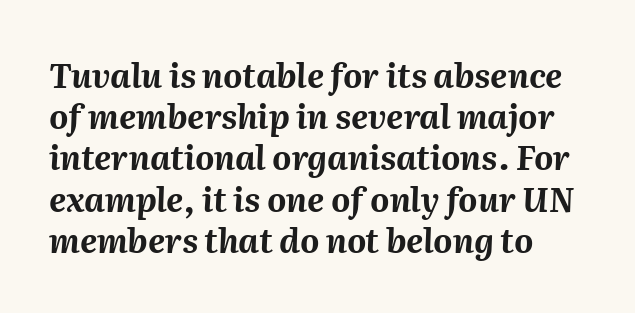
Q: Is the text bold? A: Yes.
Q: Is the text italic (slanted)? A: Yes, it leans right by about 2 degrees.
Q: Is the text underlined? A: No.
Q: Is the spacing between letters normal or unusually wide? A: Normal.
Q: Is the spacing between lines tight, normal or loose? A: Normal.
Q: Width (condensed, normal, or wide)? A: Normal.
Q: Stroke contrast? A: Medium.
Q: x-height? A: Medium.
Q: Monospaced? A: No.
